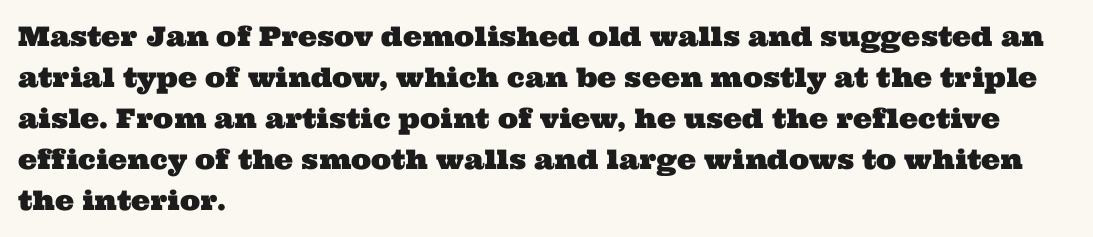
Q: Is the text underlined? A: No.
Q: How is the paragraph aligned? A: Left-aligned.
Q: Is the spacing between letters normal or unusually wide? A: Normal.
Q: Is the spacing between lines tight, normal or loose? A: Normal.
